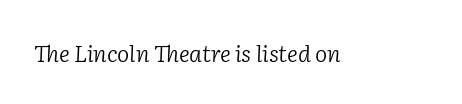
The typography opts for an oblique posture over an upright one. The passage shown is not bold in any degree. Has an underline been added? It has not. This rendering leaves character spacing at its baseline value.
